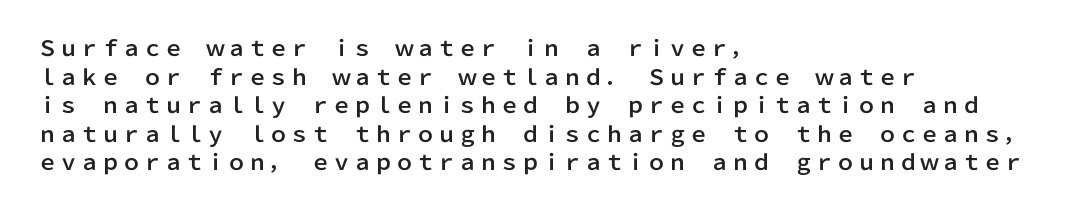
The image shows 21 px text type, upright; set left-aligned, normal line spacing (1.36x), normal letter spacing, not underlined.
